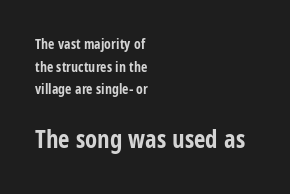
The image shows 25 px bold type, upright; set left-aligned, normal line spacing (1.62x), normal letter spacing, not underlined; the second (bottom) block is 1.79x larger.
